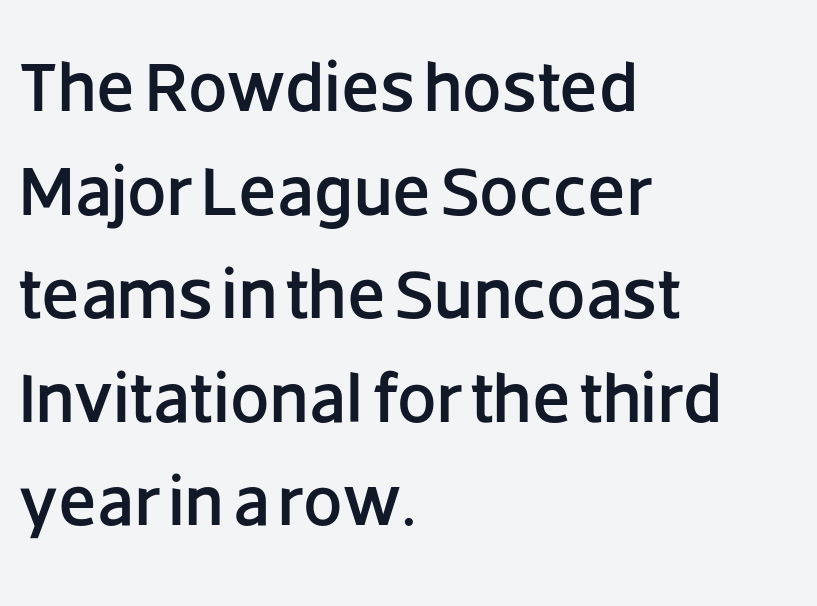
This is sans-serif lettering, the kind often seen on screens and signage. Does the copy run flush right? No — it runs flush left. Do the characters align in a grid? No, the font is proportional. A clean baseline with only descenders dipping below it. What's the leading like? Ordinary, nothing unusual. Honestly, the letter spacing is just normal — you wouldn't notice it.
